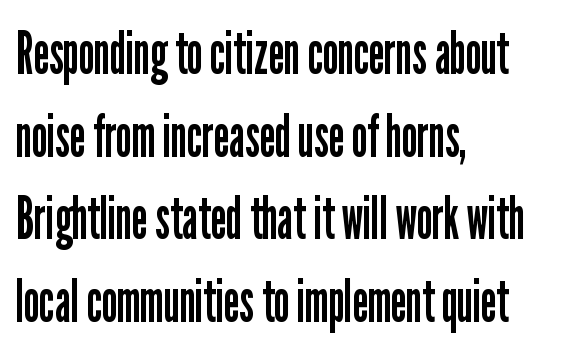
The image shows 59 px regular-weight, condensed sans-serif type, upright; set left-aligned, normal line spacing (1.4x), normal letter spacing, not underlined; low stroke contrast and a medium x-height.
